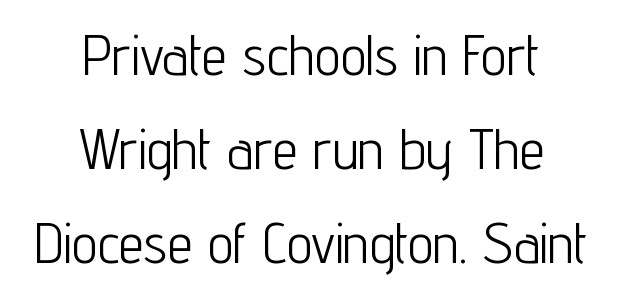
The image shows 57 px light, condensed sans-serif type, upright; set centered, normal line spacing (1.65x), normal letter spacing, not underlined; low stroke contrast and a medium x-height.
